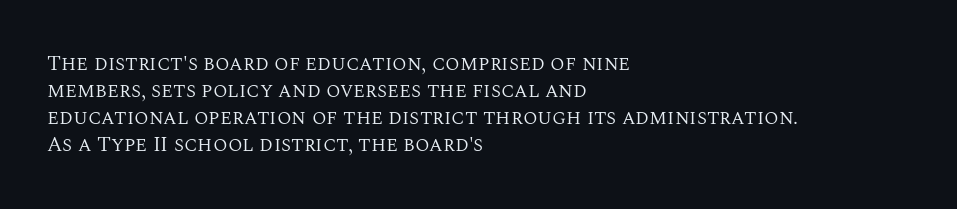
The passage shown is not underscored anywhere. Summary of vertical rhythm: regular, with standard interline spacing. The rag falls on the right side of this text block. Notice how the stems are strictly vertical — no italics here. Vertical stems look standard width or narrower in stroke.
